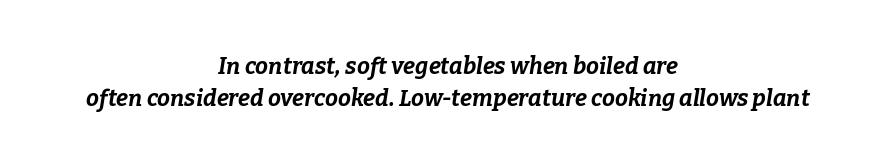
The image shows 23 px bold type, italic (leaning right); set centered, normal line spacing (1.39x), normal letter spacing, not underlined.
